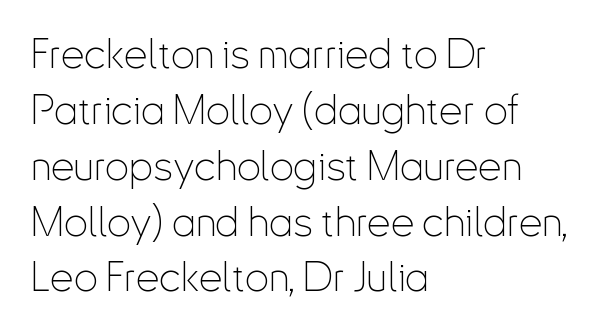
The leading is moderate, giving the passage an even texture. You could call the tracking neutral — neither tight nor loose. You could not count columns in this text — the font is proportionally spaced. The strip under each line holds only bare page. Note: no serifs on the glyphs.
